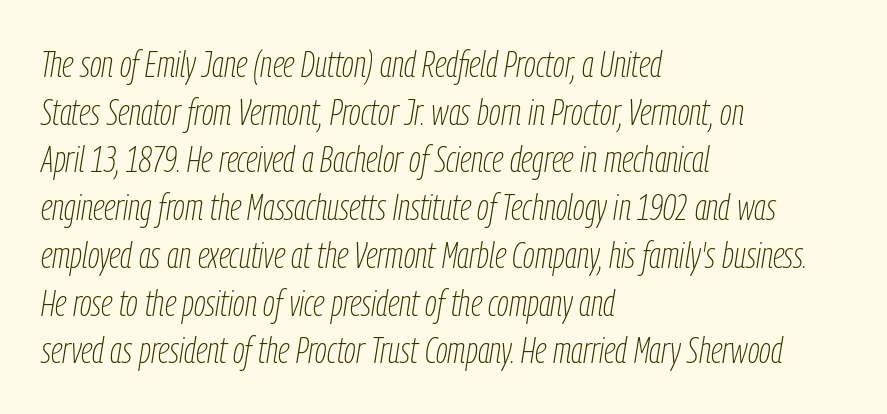
Q: Is the text bold? A: No.
Q: Is the text italic (slanted)? A: Yes, it leans right by about 9 degrees.
Q: Is the text underlined? A: No.
Q: How is the paragraph aligned? A: Left-aligned.
Q: Is the spacing between letters normal or unusually wide? A: Normal.
Q: Is the spacing between lines tight, normal or loose? A: Normal.
Q: Width (condensed, normal, or wide)? A: Condensed.
Q: Stroke contrast? A: Low.
Q: x-height? A: Medium.
Q: Monospaced? A: No.
